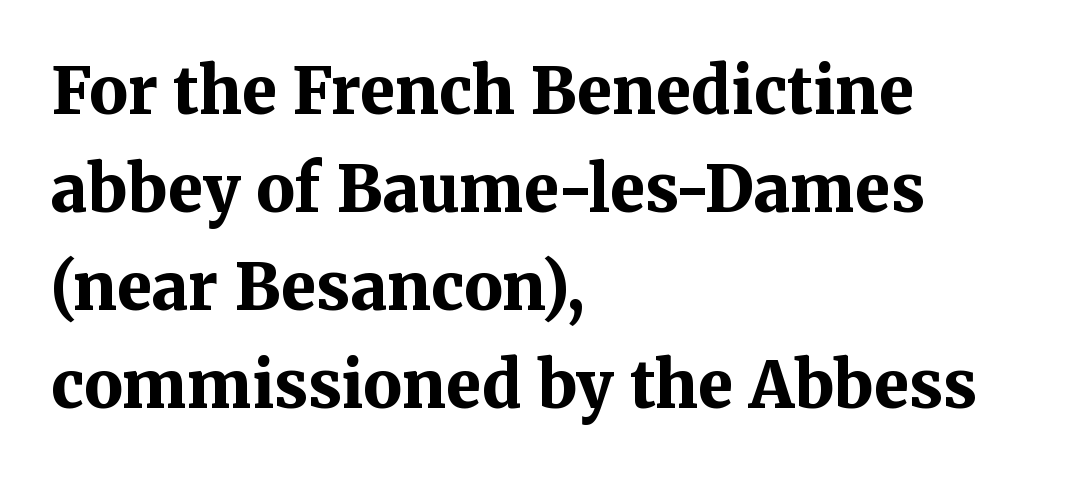
{"serif": "yes", "italic": "no", "bold": "yes", "weight": "bold", "width": "normal", "stroke_contrast": "medium", "x_height": "medium", "monospaced": "no", "underline": "no", "align": "left", "line_spacing": "normal", "line_spacing_ratio": 1.53, "letter_spacing": "normal", "letter_spacing_em": 0.0, "glyph_px": 64}
